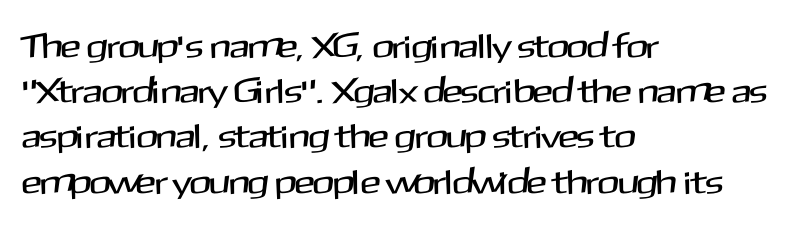
Q: Is the text italic (slanted)? A: No, it is upright.
Q: Is the typeface a serif or a sans-serif typeface? A: Sans-serif.
Q: Is the text underlined? A: No.
Q: How is the paragraph aligned? A: Left-aligned.
Q: Is the spacing between letters normal or unusually wide? A: Normal.
Q: Is the spacing between lines tight, normal or loose? A: Normal.
Q: Width (condensed, normal, or wide)? A: Normal.
Q: Stroke contrast? A: Medium.
Q: x-height? A: Medium.
Q: Monospaced? A: No.
